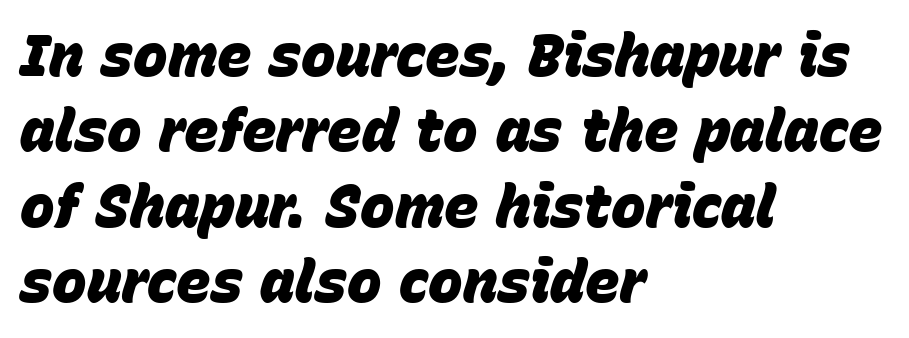
Q: Is the text bold? A: Yes.
Q: Is the text italic (slanted)? A: Yes, it leans right by about 15 degrees.
Q: Is the text underlined? A: No.
Q: How is the paragraph aligned? A: Left-aligned.
Q: Is the spacing between letters normal or unusually wide? A: Normal.
Q: Is the spacing between lines tight, normal or loose? A: Normal.
Q: Width (condensed, normal, or wide)? A: Normal.
Q: Stroke contrast? A: Low.
Q: x-height? A: Large.
Q: Monospaced? A: No.
